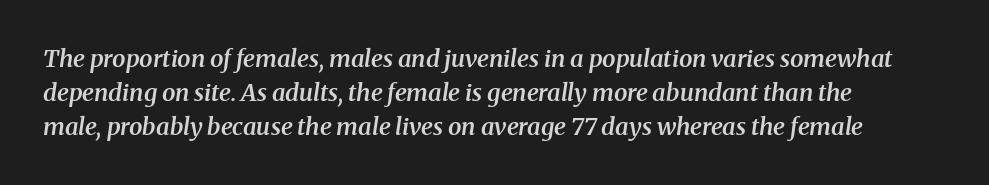
{"italic": "yes", "lean": "right", "slant_degrees": 8, "bold": "semi", "underline": "no", "align": "left", "line_spacing": "normal", "line_spacing_ratio": 1.41, "letter_spacing": "normal", "letter_spacing_em": 0.0, "glyph_px": 24}
